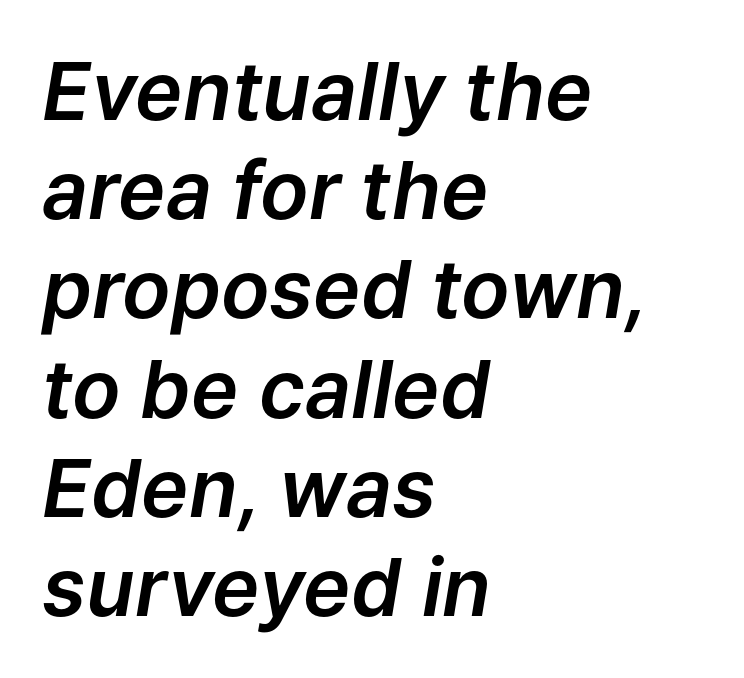
Q: Is the text italic (slanted)? A: Yes, it leans right by about 9 degrees.
Q: Is the text underlined? A: No.
Q: How is the paragraph aligned? A: Left-aligned.
Q: Is the spacing between letters normal or unusually wide? A: Normal.
Q: Width (condensed, normal, or wide)? A: Normal.
Q: Stroke contrast? A: Low.
Q: x-height? A: Medium.
Q: Monospaced? A: No.
